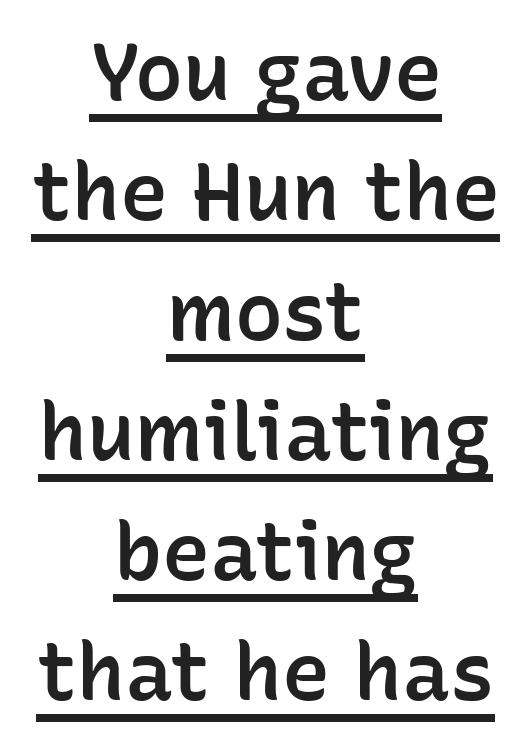
Spacing between characters is what you'd get straight out of the box. The string is rendered with underlining switched on. Do the characters align in a grid? No, the font is proportional. The line-height multiplier appears to be the usual default.
